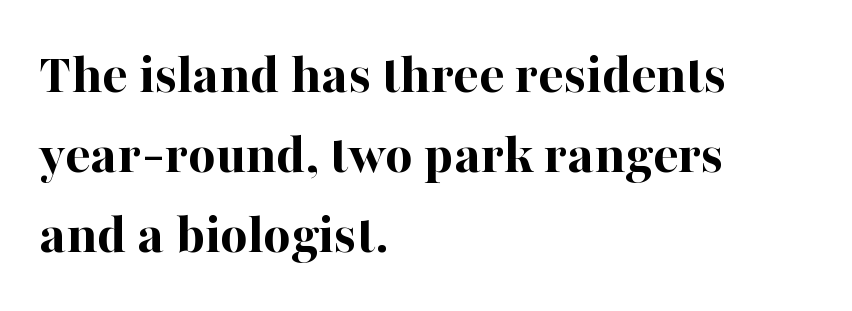
Q: Is the text bold? A: Yes.
Q: Is the text italic (slanted)? A: No, it is upright.
Q: Is the typeface a serif or a sans-serif typeface? A: Serif.
Q: Is the text underlined? A: No.
Q: How is the paragraph aligned? A: Left-aligned.
Q: Is the spacing between letters normal or unusually wide? A: Normal.
Q: Is the spacing between lines tight, normal or loose? A: Normal.
Q: Width (condensed, normal, or wide)? A: Normal.
Q: Stroke contrast? A: High.
Q: x-height? A: Medium.
Q: Monospaced? A: No.
